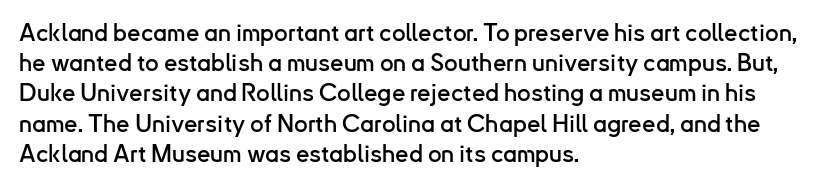
The image shows 24 px text type, upright; set left-aligned, normal line spacing (1.26x), normal letter spacing, not underlined.
